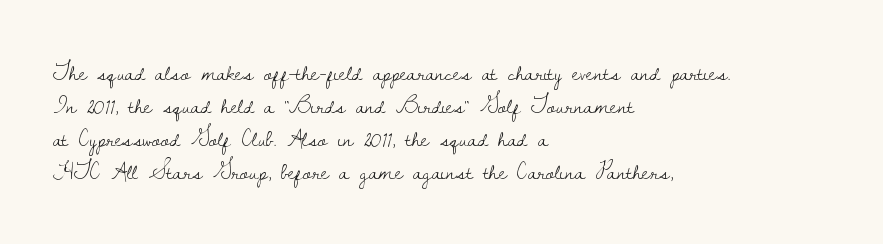
{"bold": "no", "underline": "no", "align": "left", "line_spacing": "normal", "line_spacing_ratio": 1.37, "letter_spacing": "normal", "letter_spacing_em": 0.0, "glyph_px": 24}
